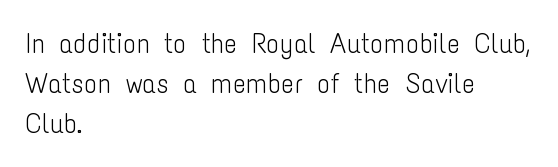
Beneath every word, the page is bare. No heavy texture on the line: the type isn't bold. Quick note: interline space is typical. Letterform terminals end flat and unadorned throughout the passage. Varying glyph widths throughout — classic text-font behaviour. Vertical strokes here are truly vertical.
